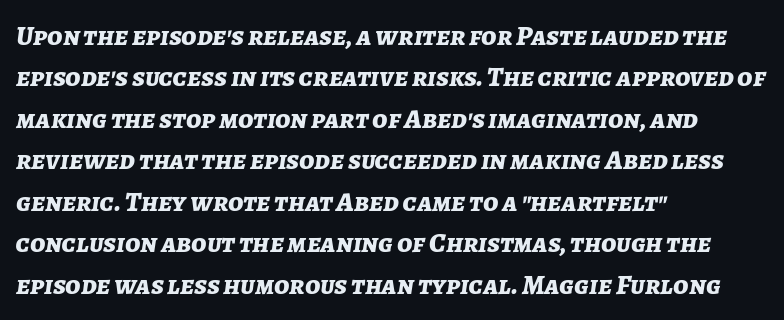
The image shows 28 px bold type, italic (leaning right); set left-aligned, normal line spacing (1.48x), normal letter spacing, not underlined; low stroke contrast and a medium x-height.
